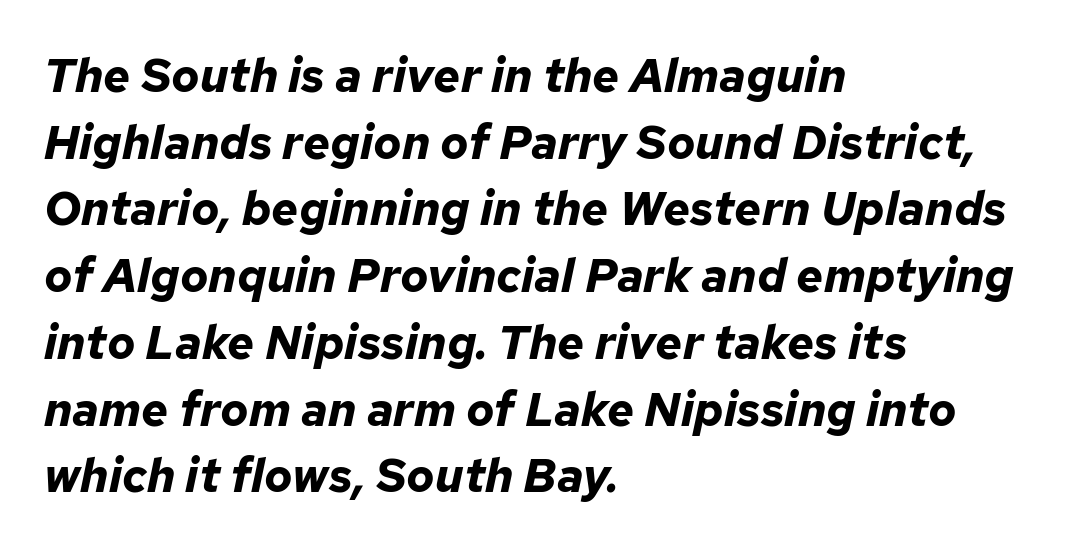
The image shows 47 px bold type, italic (leaning right); set left-aligned, normal line spacing (1.42x), normal letter spacing, not underlined; low stroke contrast and a medium x-height.
